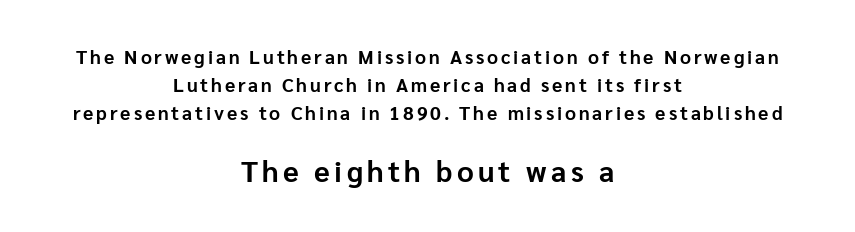
The image shows 29 px bold sans-serif type, upright; set centered, normal line spacing (1.48x), not underlined; the second (bottom) block is 1.53x larger; low stroke contrast and a medium x-height.
